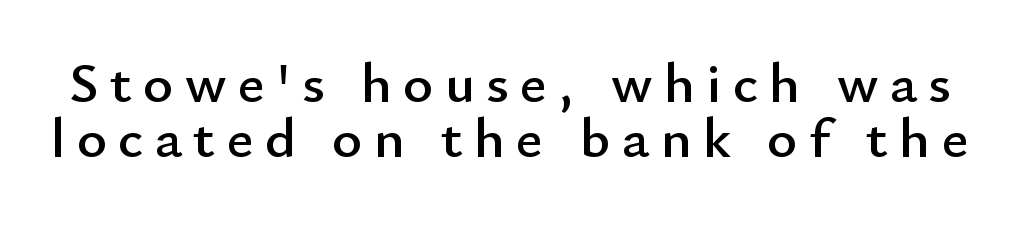
{"serif": "no", "italic": "no", "width": "normal", "stroke_contrast": "low", "x_height": "small", "monospaced": "no", "underline": "no", "line_spacing": "tight", "line_spacing_ratio": 0.97, "letter_spacing": "wide", "letter_spacing_em": 0.2, "glyph_px": 57}
